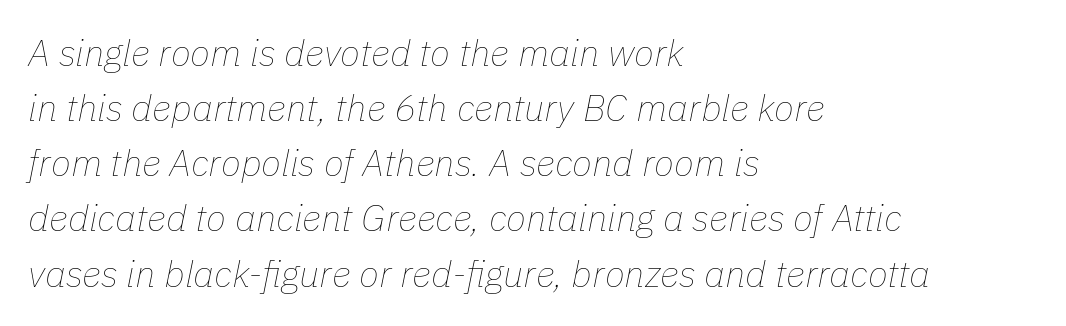
The image shows 37 px thin type, italic (leaning right); set left-aligned, normal line spacing (1.49x), normal letter spacing, not underlined; low stroke contrast and a medium x-height.
